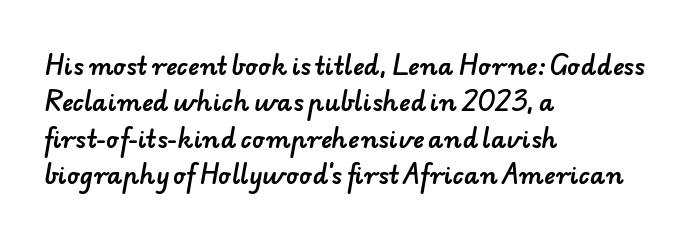
The passage shown stacks its lines at a standard gap. The passage is arranged the way most books set body copy — flush left. The horizontal fit of the characters is conventional and even. Descenders hang freely into open space.
